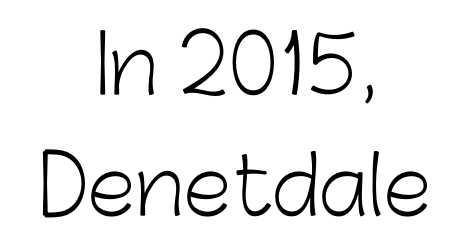
Q: Is the text bold? A: No.
Q: Is the text italic (slanted)? A: No, it is upright.
Q: Is the typeface a serif or a sans-serif typeface? A: Sans-serif.
Q: Is the text underlined? A: No.
Q: How is the paragraph aligned? A: Centered.
Q: Is the spacing between letters normal or unusually wide? A: Normal.
Q: Is the spacing between lines tight, normal or loose? A: Normal.
Q: Width (condensed, normal, or wide)? A: Normal.
Q: Stroke contrast? A: Low.
Q: x-height? A: Medium.
Q: Monospaced? A: No.
